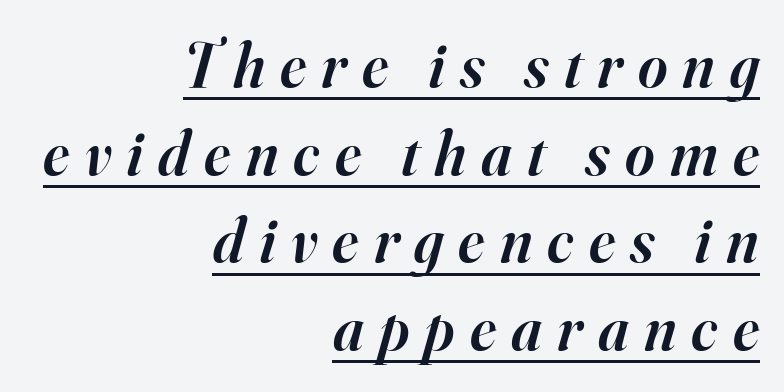
Think of a printed novel: that variable character pitch is what you see here. Leftover space on each line is placed entirely before the opening word. Emphasis is given by a line drawn under the lettering. You can tell it's italic because the verticals aren't actually vertical. The leading is moderate, giving the passage an even texture.
